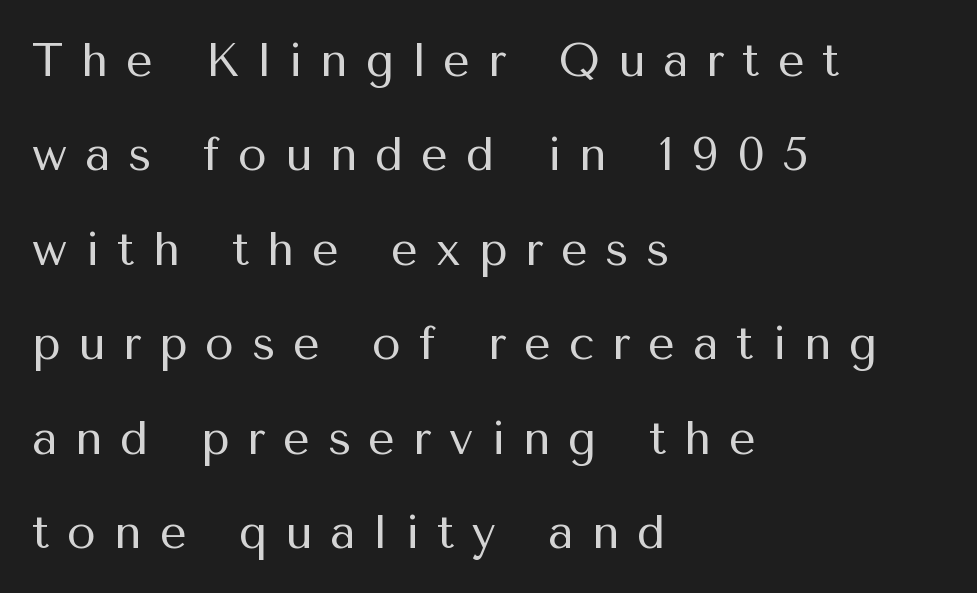
The type family on display is of the sans-serif kind. A classic flush-left, rag-right setting is used for this passage. It's the straight-up-and-down kind of type. Decoration check: the copy has no underline.
